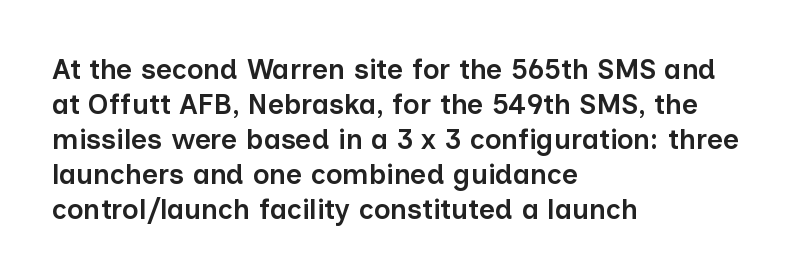
{"serif": "no", "italic": "no", "bold": "semi", "weight": "semibold", "width": "normal", "stroke_contrast": "low", "x_height": "medium", "monospaced": "no", "underline": "no", "align": "left", "line_spacing": "normal", "line_spacing_ratio": 1.25, "letter_spacing": "normal", "letter_spacing_em": 0.0, "glyph_px": 28}
